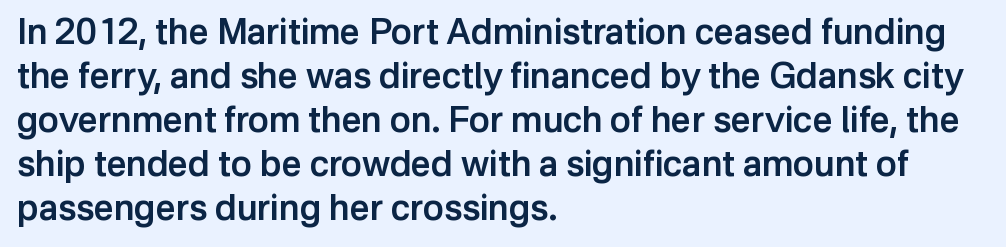
{"serif": "no", "italic": "no", "bold": "semi", "weight": "semibold", "width": "normal", "stroke_contrast": "low", "x_height": "medium", "monospaced": "no", "underline": "no", "align": "left", "line_spacing": "normal", "line_spacing_ratio": 1.26, "letter_spacing": "normal", "letter_spacing_em": 0.0, "glyph_px": 35}
